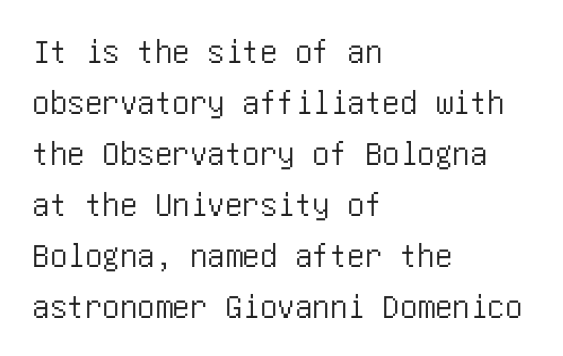
The image shows 35 px condensed sans-serif type, upright; set left-aligned, normal line spacing (1.46x), normal letter spacing, not underlined; low stroke contrast and a large x-height.
